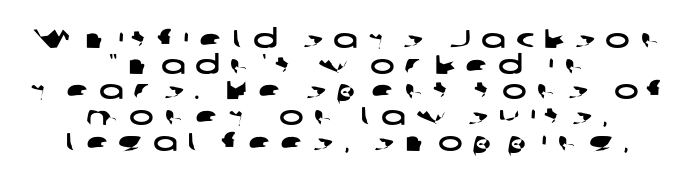
This sample uses expanded letter spacing, leaving extra air between glyphs. Nobody drew a line under any word here. Typeset on center — no edge is straight. The rendering uses a small line-height, squeezing the rows.
